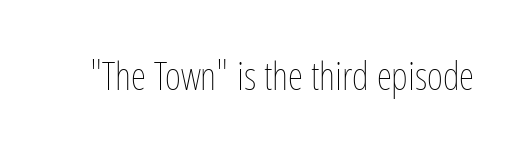
Bold? No — there's no thickening of the strokes. The letters stand upright; this is a roman face. The rendering uses natural spacing where letterforms have individual widths. Honestly, the letter spacing is just normal — you wouldn't notice it. Unmarked baselines from the first word to the last.
